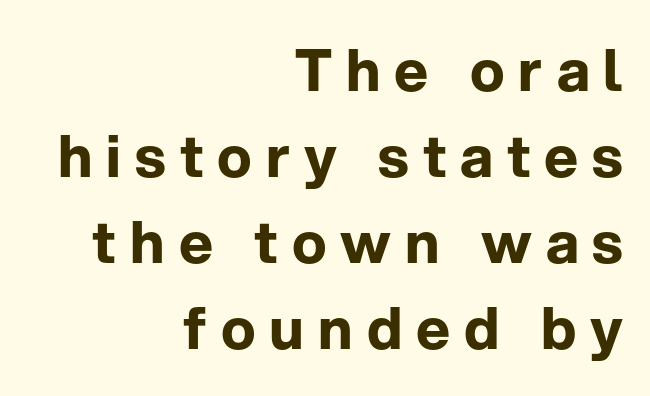
{"serif": "no", "italic": "no", "bold": "yes", "weight": "bold", "width": "normal", "stroke_contrast": "low", "x_height": "medium", "monospaced": "no", "underline": "no", "align": "right", "line_spacing": "normal", "line_spacing_ratio": 1.48, "letter_spacing": "wide", "letter_spacing_em": 0.24, "glyph_px": 58}
